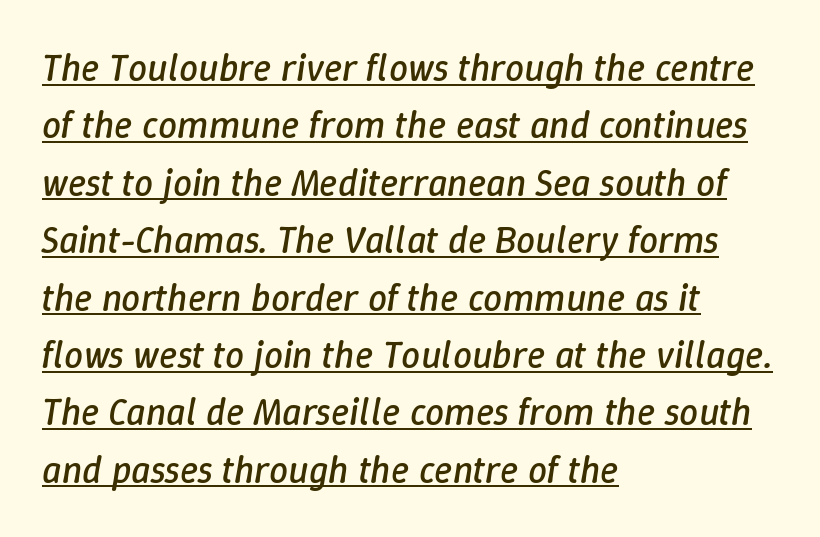
Compared with undecorated copy, this sample adds a rule below the words. Stems here are at most as thick as an everyday book face. Interline gaps are of average width in this sample. This rendering leaves character spacing at its baseline value.
